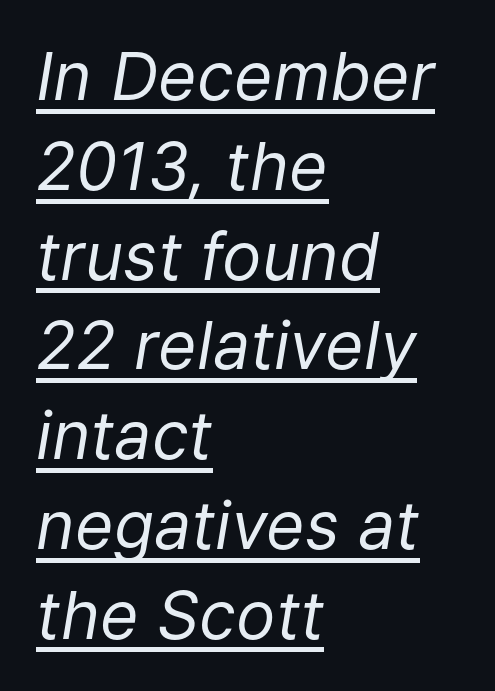
{"italic": "yes", "lean": "right", "slant_degrees": 9, "bold": "no", "weight": "regular", "width": "normal", "stroke_contrast": "low", "x_height": "medium", "monospaced": "no", "underline": "yes", "align": "left", "line_spacing": "normal", "line_spacing_ratio": 1.36, "letter_spacing": "normal", "letter_spacing_em": 0.0, "glyph_px": 66}
